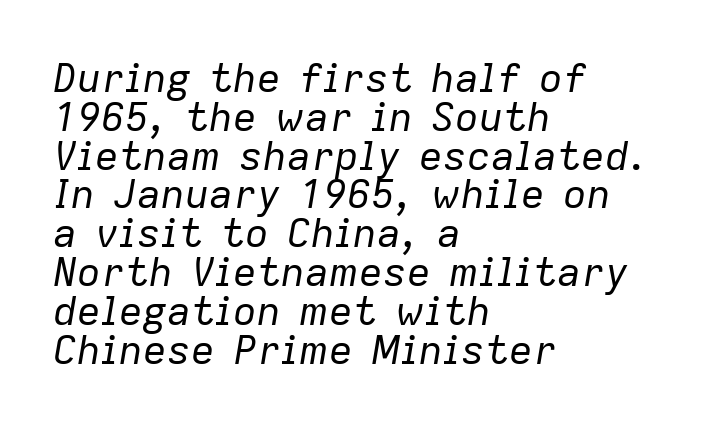
The letters are slanted; this is an italic face. Where is the straight margin? On the left. These lines keep a tight, regular rhythm from letter to letter. Glance below the letters and you will spot only blank space. Weight class: somewhere from thin through regular.
